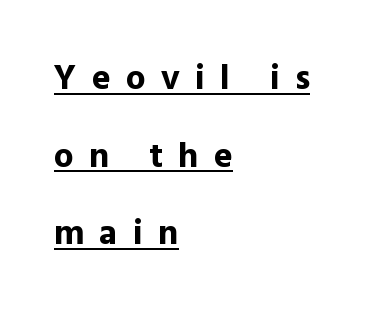
Check where the strokes stop: nothing finishes them off — pure sans. The words here are underlined. The glyphs have the mass of a bold cut. This rendering uses left alignment, leaving the right contour irregular. This rendering widens character spacing well past its baseline value.
